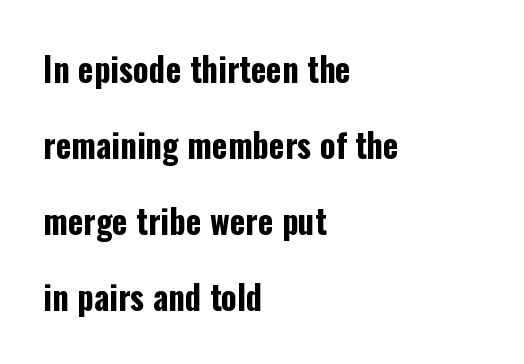
{"serif": "no", "italic": "no", "bold": "yes", "weight": "bold", "width": "condensed", "stroke_contrast": "low", "x_height": "medium", "monospaced": "no", "underline": "no", "align": "left", "line_spacing": "loose", "line_spacing_ratio": 2.3, "letter_spacing": "normal", "letter_spacing_em": 0.0, "glyph_px": 33}
